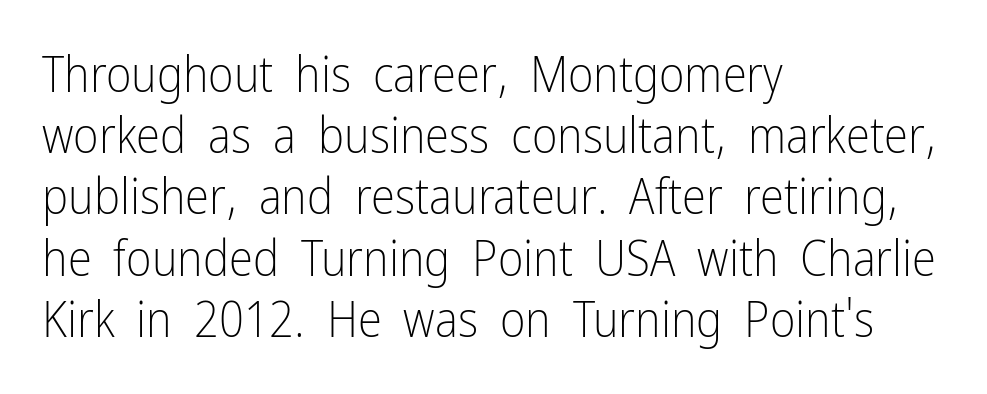
Q: Is the text bold? A: No.
Q: Is the text italic (slanted)? A: No, it is upright.
Q: Is the typeface a serif or a sans-serif typeface? A: Sans-serif.
Q: Is the text underlined? A: No.
Q: How is the paragraph aligned? A: Left-aligned.
Q: Is the spacing between letters normal or unusually wide? A: Normal.
Q: Is the spacing between lines tight, normal or loose? A: Normal.
Q: Width (condensed, normal, or wide)? A: Condensed.
Q: Stroke contrast? A: Low.
Q: x-height? A: Medium.
Q: Monospaced? A: No.
